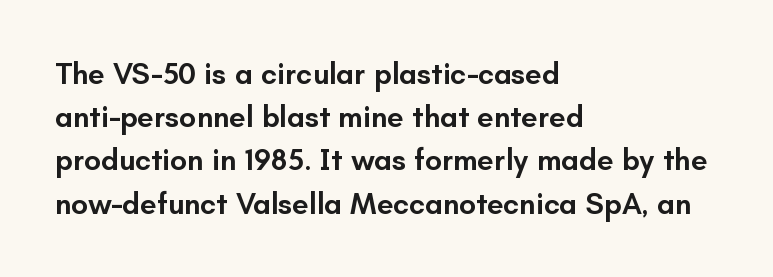
Q: Is the text bold? A: Semi-bold.
Q: Is the text italic (slanted)? A: No, it is upright.
Q: Is the typeface a serif or a sans-serif typeface? A: Sans-serif.
Q: Is the text underlined? A: No.
Q: How is the paragraph aligned? A: Left-aligned.
Q: Is the spacing between letters normal or unusually wide? A: Normal.
Q: Is the spacing between lines tight, normal or loose? A: Normal.
Q: Width (condensed, normal, or wide)? A: Normal.
Q: Stroke contrast? A: Low.
Q: x-height? A: Small.
Q: Monospaced? A: No.
